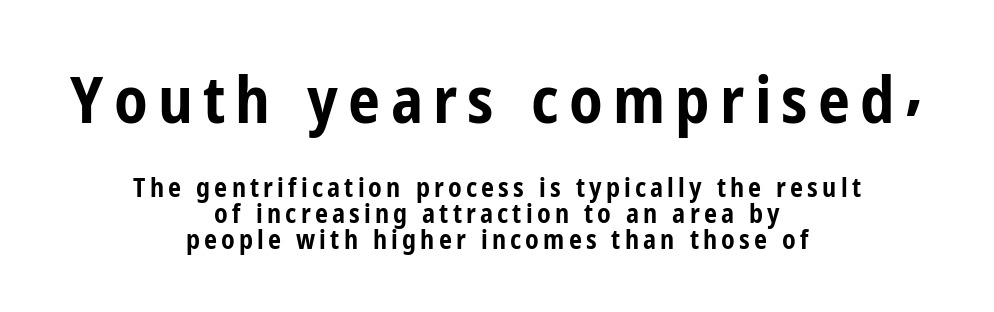
The area under the type is left untouched. I'd call this a sans setting — the letters go barefoot. The rendering uses a bold face; every stroke is thick and dark. A typesetter would call this leading minimal, almost set solid.
